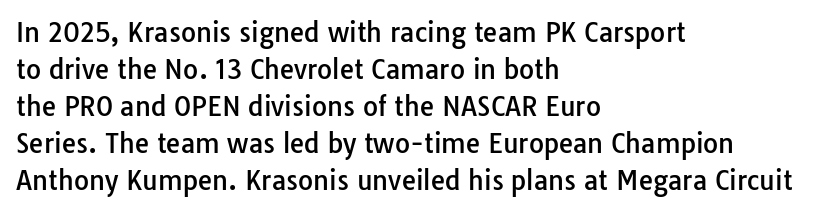
{"italic": "no", "underline": "no", "align": "left", "line_spacing": "normal", "line_spacing_ratio": 1.42, "letter_spacing": "normal", "letter_spacing_em": 0.0, "glyph_px": 26}
